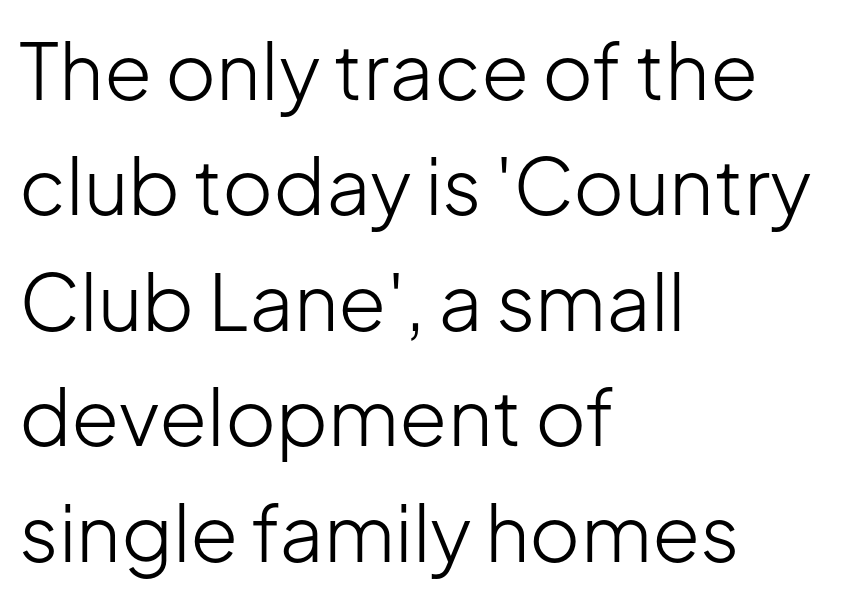
Q: Is the text bold? A: No.
Q: Is the text italic (slanted)? A: No, it is upright.
Q: Is the typeface a serif or a sans-serif typeface? A: Sans-serif.
Q: Is the text underlined? A: No.
Q: How is the paragraph aligned? A: Left-aligned.
Q: Is the spacing between letters normal or unusually wide? A: Normal.
Q: Is the spacing between lines tight, normal or loose? A: Normal.
Q: Width (condensed, normal, or wide)? A: Normal.
Q: Stroke contrast? A: Low.
Q: x-height? A: Medium.
Q: Monospaced? A: No.
